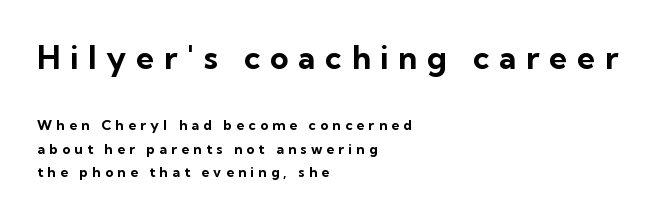
The image shows 32 px bold sans-serif type, upright; set left-aligned, normal line spacing (1.68x), unusually wide letter spacing (+0.3 em), not underlined; the first (top) block is 2.29x larger; low stroke contrast and a medium x-height.
